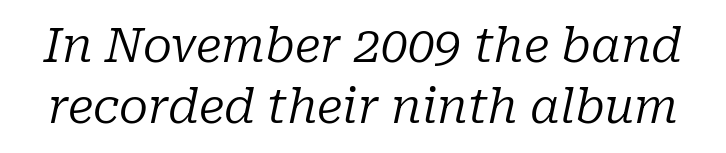
{"serif": "yes", "italic": "yes", "lean": "right", "slant_degrees": 10, "bold": "no", "weight": "regular", "width": "normal", "stroke_contrast": "low", "x_height": "medium", "monospaced": "no", "underline": "no", "line_spacing": "normal", "line_spacing_ratio": 1.28, "letter_spacing": "normal", "letter_spacing_em": 0.0, "glyph_px": 48}
